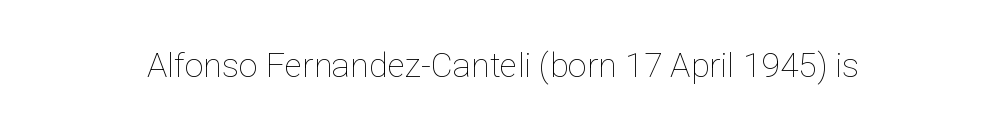
The image shows 34 px thin type, upright; set normal letter spacing, not underlined; low stroke contrast and a medium x-height.
